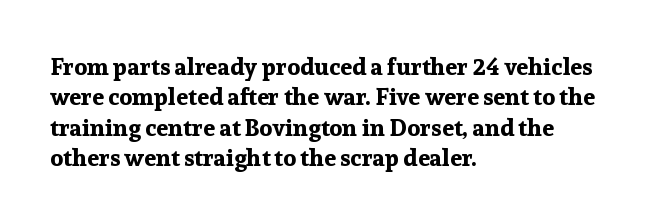
The glyphs are unaccompanied by any horizontal stroke below them. The leading is moderate, giving the passage an even texture. Left-aligned paragraph, ragged on the right. A full-strength bold gives these letters their thick strokes. This sample uses an upright cut, with every glyph sitting square on the baseline.
